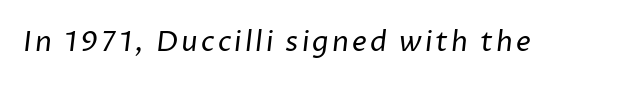
{"serif": "no", "bold": "no", "weight": "regular", "width": "normal", "stroke_contrast": "low", "x_height": "medium", "monospaced": "no", "underline": "no", "glyph_px": 28}
